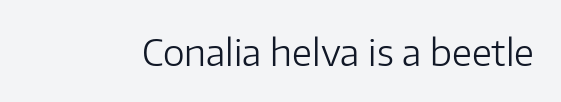
{"serif": "no", "italic": "no", "bold": "no", "weight": "light", "width": "normal", "stroke_contrast": "low", "x_height": "medium", "monospaced": "no", "underline": "no", "letter_spacing": "normal", "letter_spacing_em": 0.0, "glyph_px": 37}
